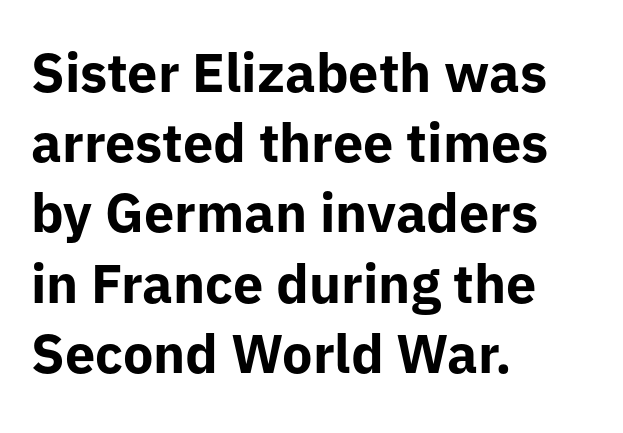
{"serif": "no", "italic": "no", "bold": "yes", "weight": "bold", "width": "normal", "stroke_contrast": "low", "x_height": "medium", "monospaced": "no", "underline": "no", "align": "left", "line_spacing": "normal", "line_spacing_ratio": 1.3, "letter_spacing": "normal", "letter_spacing_em": 0.0, "glyph_px": 54}
